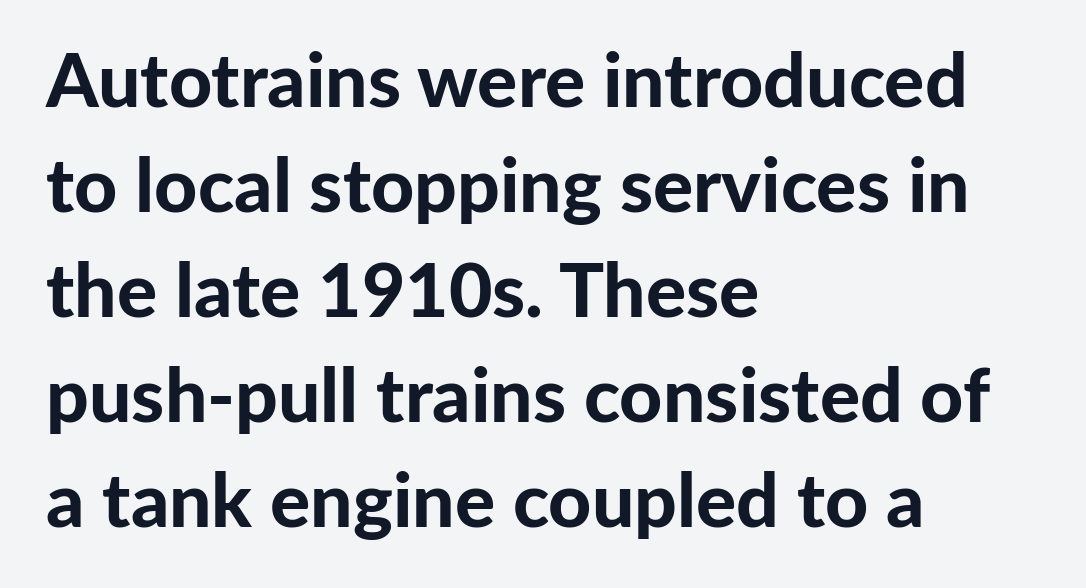
Q: Is the text bold? A: Yes.
Q: Is the text italic (slanted)? A: No, it is upright.
Q: Is the typeface a serif or a sans-serif typeface? A: Sans-serif.
Q: Is the text underlined? A: No.
Q: How is the paragraph aligned? A: Left-aligned.
Q: Is the spacing between letters normal or unusually wide? A: Normal.
Q: Is the spacing between lines tight, normal or loose? A: Normal.
Q: Width (condensed, normal, or wide)? A: Normal.
Q: Stroke contrast? A: Low.
Q: x-height? A: Medium.
Q: Monospaced? A: No.
